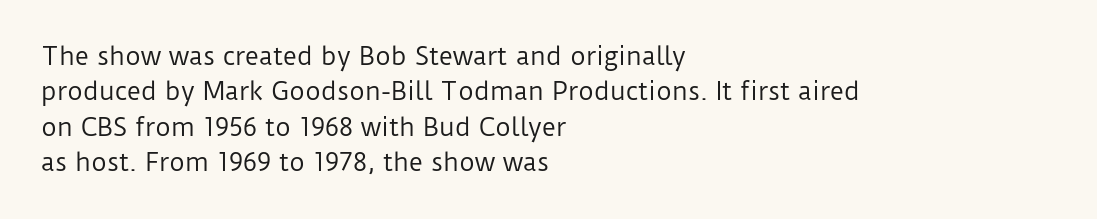
The image shows 24 px text type, upright; set left-aligned, normal line spacing (1.47x), normal letter spacing, not underlined.
